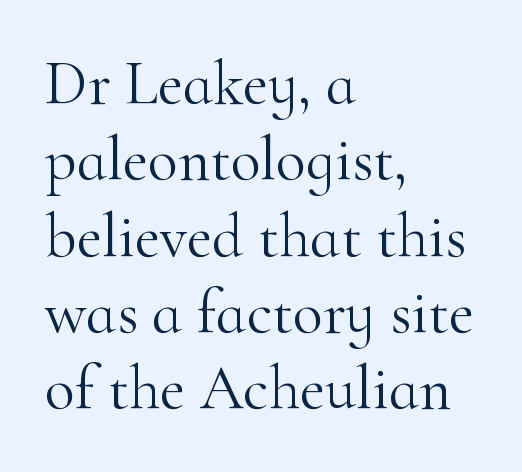
The image shows 62 px light serif type, upright; set left-aligned, line spacing 1.23x, normal letter spacing, not underlined; high stroke contrast and a small x-height.
